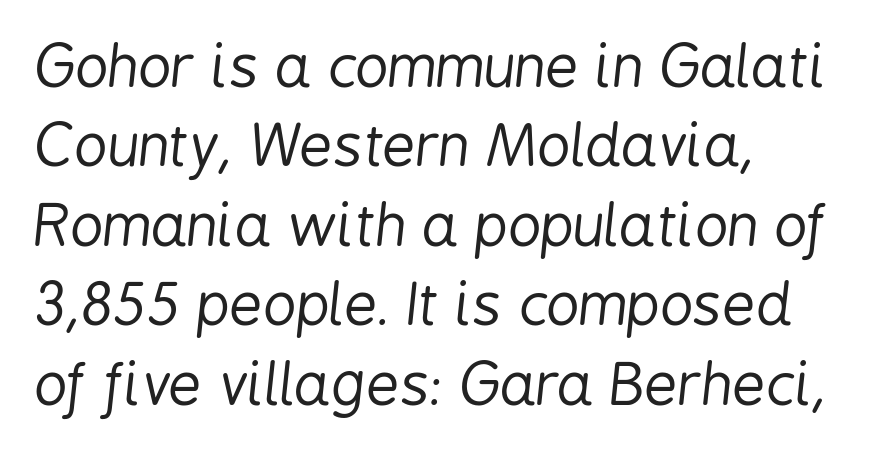
The image shows 58 px regular-weight, condensed type, italic (leaning right); set left-aligned, normal line spacing (1.37x), normal letter spacing, not underlined; low stroke contrast and a medium x-height.
